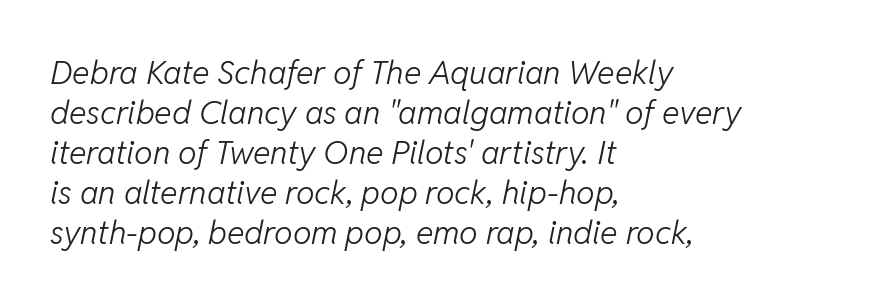
Layout note: lines flush left. Words appear dense and cohesive because spacing is normal. The rendering applies a slant to the glyphs. These glyphs show unthickened strokes, regular width or finer. Just letters on the line, the space beneath them empty. You could not count columns in this text — the font is proportionally spaced.
